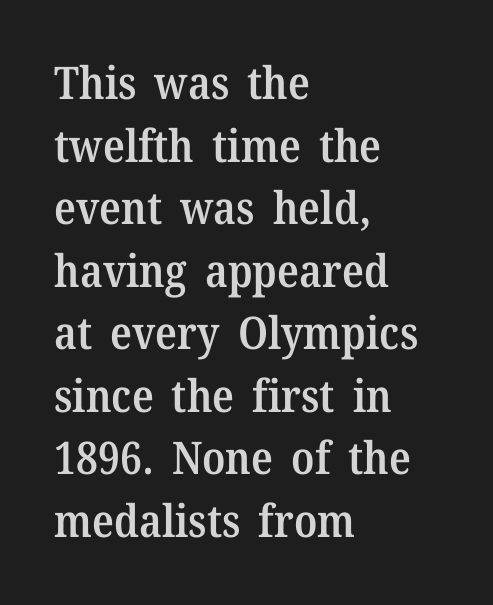
Q: Is the text bold? A: Semi-bold.
Q: Is the text italic (slanted)? A: No, it is upright.
Q: Is the typeface a serif or a sans-serif typeface? A: Serif.
Q: Is the text underlined? A: No.
Q: How is the paragraph aligned? A: Left-aligned.
Q: Is the spacing between letters normal or unusually wide? A: Normal.
Q: Is the spacing between lines tight, normal or loose? A: Normal.
Q: Width (condensed, normal, or wide)? A: Normal.
Q: Stroke contrast? A: Medium.
Q: x-height? A: Medium.
Q: Monospaced? A: No.
